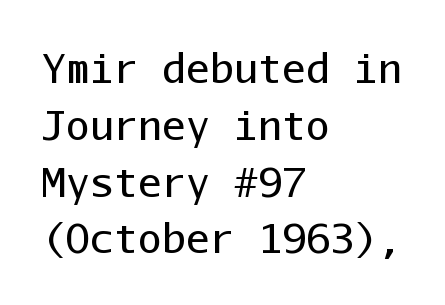
The image shows 40 px regular-weight sans-serif type, upright, monospaced; set left-aligned, normal line spacing (1.42x), normal letter spacing, not underlined; low stroke contrast and a medium x-height.
